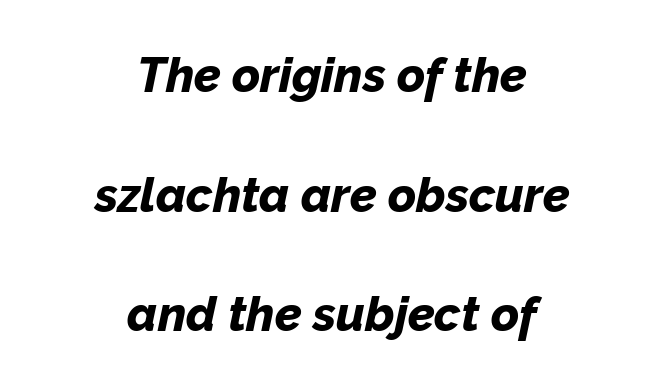
The image shows 48 px bold type, italic (leaning right); set centered, loose line spacing (2.49x), normal letter spacing, not underlined; low stroke contrast and a medium x-height.
